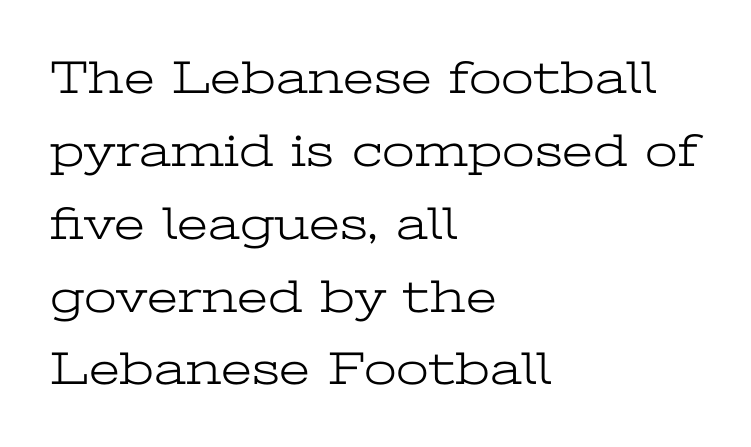
{"serif": "yes", "italic": "no", "bold": "no", "weight": "light", "width": "wide", "stroke_contrast": "low", "x_height": "medium", "monospaced": "no", "underline": "no", "align": "left", "line_spacing": "normal", "line_spacing_ratio": 1.55, "letter_spacing": "normal", "letter_spacing_em": 0.0, "glyph_px": 47}
